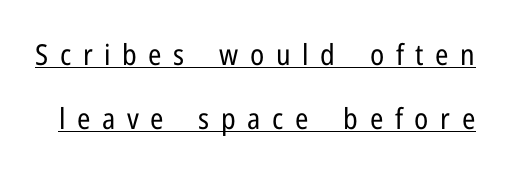
The image shows 29 px regular-weight, condensed sans-serif type, upright; set loose line spacing (2.19x), unusually wide letter spacing (+0.4 em), underlined; low stroke contrast and a medium x-height.
